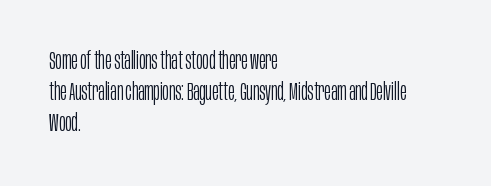
The image shows 24 px text type, upright; set left-aligned, normal line spacing (1.29x), normal letter spacing, not underlined.
